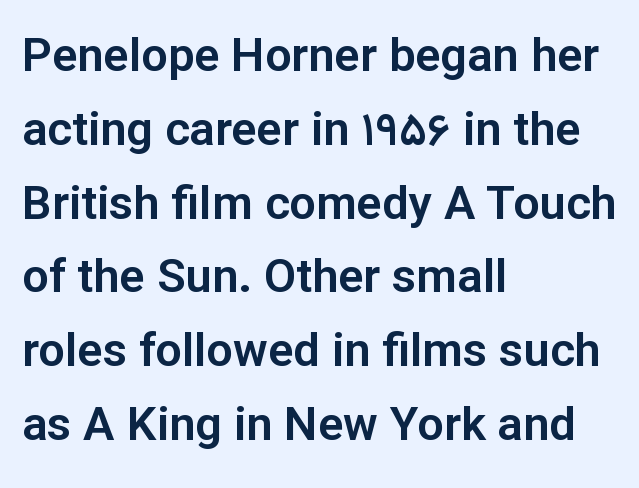
{"serif": "no", "italic": "no", "width": "normal", "stroke_contrast": "low", "x_height": "medium", "monospaced": "no", "underline": "no", "align": "left", "line_spacing": "normal", "line_spacing_ratio": 1.57, "letter_spacing": "normal", "letter_spacing_em": 0.0, "glyph_px": 47}
